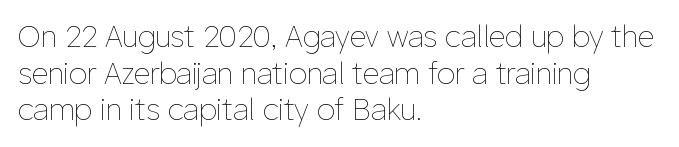
{"italic": "no", "bold": "no", "weight": "thin", "width": "normal", "stroke_contrast": "low", "x_height": "medium", "monospaced": "no", "underline": "no", "align": "left", "line_spacing": "normal", "line_spacing_ratio": 1.26, "letter_spacing": "normal", "letter_spacing_em": 0.0, "glyph_px": 29}
